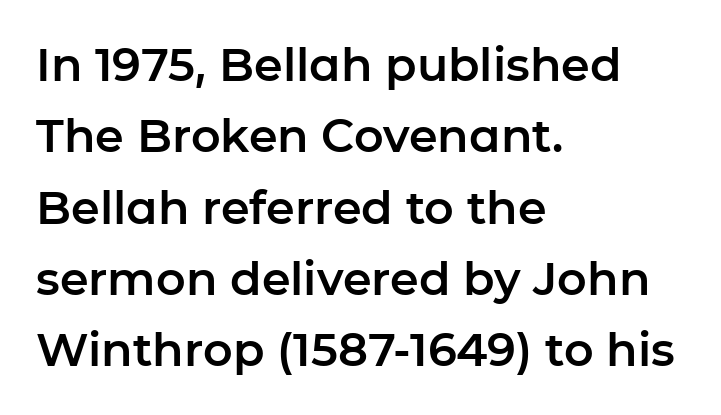
Notice how descenders clear the ascenders below comfortably — that's standard leading. Unmarked baselines from the first word to the last. Nobody touched the tracking dial on this one. This sample is left-justified, so line endings fall wherever the words run out.
